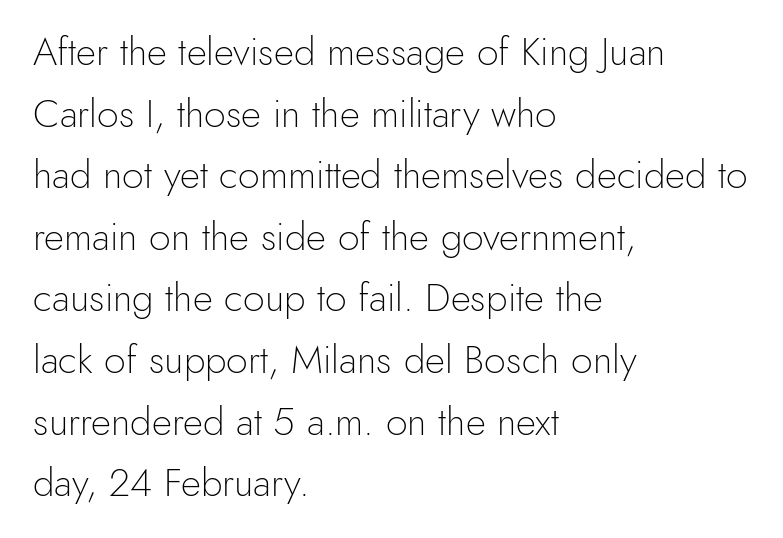
{"serif": "no", "italic": "no", "bold": "no", "weight": "light", "width": "normal", "x_height": "small", "monospaced": "no", "underline": "no", "align": "left", "line_spacing": "normal", "line_spacing_ratio": 1.58, "letter_spacing": "normal", "letter_spacing_em": 0.0, "glyph_px": 39}
